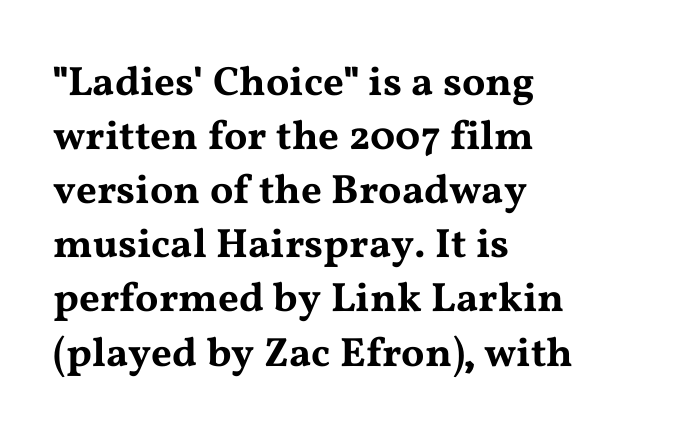
Q: Is the text italic (slanted)? A: No, it is upright.
Q: Is the typeface a serif or a sans-serif typeface? A: Serif.
Q: Is the text underlined? A: No.
Q: How is the paragraph aligned? A: Left-aligned.
Q: Is the spacing between letters normal or unusually wide? A: Normal.
Q: Is the spacing between lines tight, normal or loose? A: Normal.
Q: Width (condensed, normal, or wide)? A: Wide.
Q: Stroke contrast? A: Medium.
Q: x-height? A: Medium.
Q: Monospaced? A: No.
